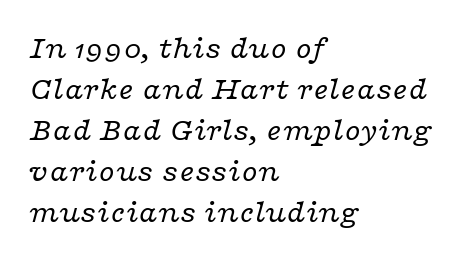
The type is set solid horizontally, with unmodified tracking. No chunkiness to these letters — they're not bold. Rows of type keep a routine distance in the vertical direction. Type style note: has serifs.
